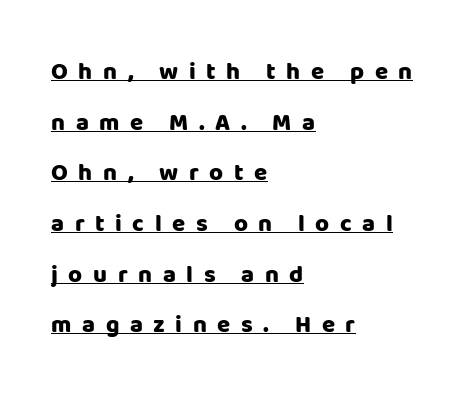
This is roman type, the default non-slanted kind. These characters rest on top of a visible drawn line. The lines are quadded left. Each word looks stretched out because of the extra space between its letters. Plenty of ink on the page — the face is bold.
